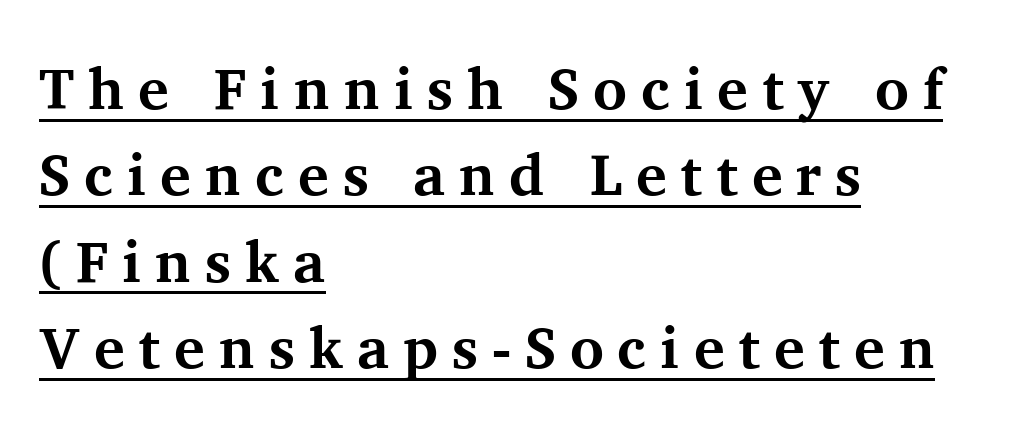
I'd call this a serif setting — the letters wear small feet. The glyphs are accompanied by a horizontal stroke just below them. The rendering inserts visible extra space after every character. The face used here is proportionally spaced, like ordinary book or web type.
